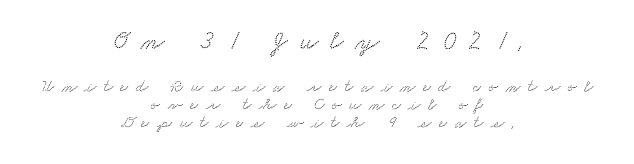
{"underline": "no", "align": "center", "line_spacing": "tight", "line_spacing_ratio": 1.05, "letter_spacing": "wide", "letter_spacing_em": 0.46, "larger_block": "first", "size_ratio": 1.53, "glyph_px": 26}
